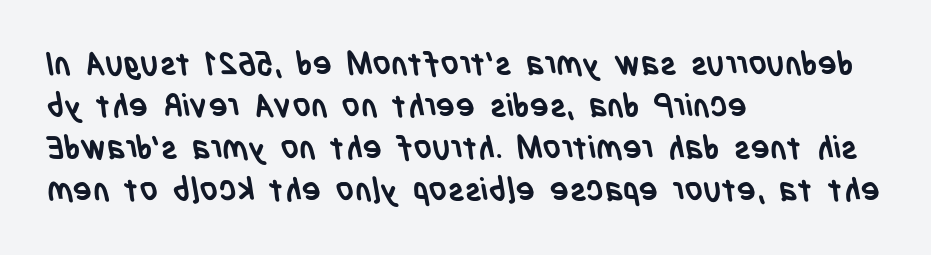
Q: Is the text bold? A: Yes.
Q: Is the typeface a serif or a sans-serif typeface? A: Sans-serif.
Q: Is the text underlined? A: No.
Q: How is the paragraph aligned? A: Left-aligned.
Q: Is the spacing between letters normal or unusually wide? A: Normal.
Q: Is the spacing between lines tight, normal or loose? A: Normal.
Q: Width (condensed, normal, or wide)? A: Condensed.
Q: Stroke contrast? A: Low.
Q: x-height? A: Large.
Q: Monospaced? A: No.
